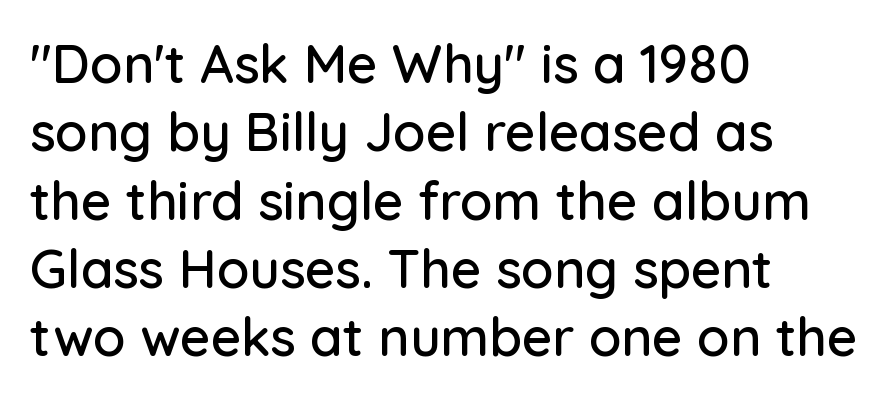
In CSS terms this would be text-align: left. This is sans-serif lettering, the kind often seen on screens and signage. Has an underline been added? It has not. A roman cut, with each character standing at attention. Varying glyph widths throughout — classic text-font behaviour. The horizontal fit of the characters is conventional and even.
